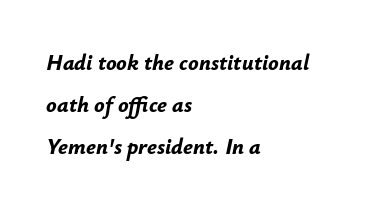
{"italic": "yes", "lean": "right", "slant_degrees": 12, "bold": "yes", "underline": "no", "align": "left", "line_spacing": "loose", "line_spacing_ratio": 1.91, "letter_spacing": "normal", "letter_spacing_em": 0.0, "glyph_px": 22}
